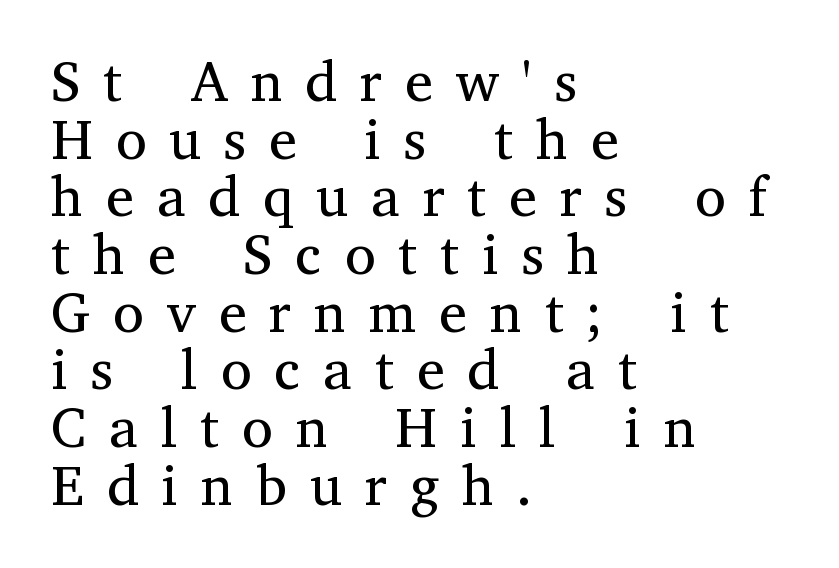
Q: Is the text bold? A: No.
Q: Is the text italic (slanted)? A: No, it is upright.
Q: Is the typeface a serif or a sans-serif typeface? A: Serif.
Q: Is the text underlined? A: No.
Q: How is the paragraph aligned? A: Left-aligned.
Q: Is the spacing between letters normal or unusually wide? A: Unusually wide.
Q: Is the spacing between lines tight, normal or loose? A: Tight.
Q: Width (condensed, normal, or wide)? A: Normal.
Q: Stroke contrast? A: Medium.
Q: x-height? A: Medium.
Q: Monospaced? A: No.
